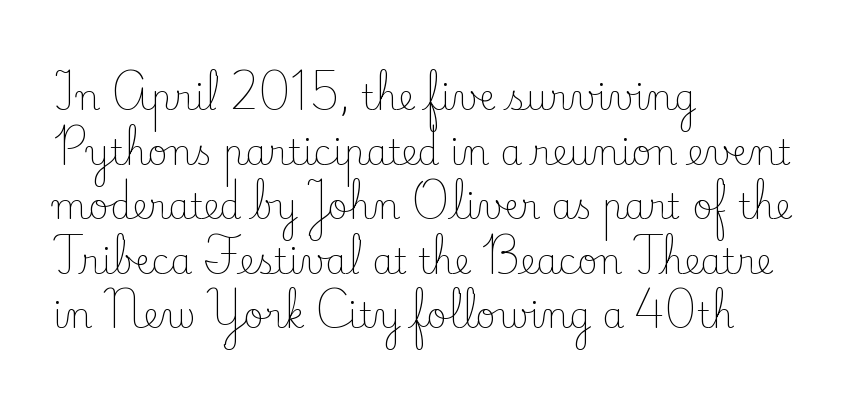
Descenders hang freely into open space. Do the characters align in a grid? No, the font is proportional. Notice how the stems are strictly vertical — no italics here. Counters stay open thanks to moderate or lighter strokes. The text block is weighted toward the left margin, trailing off unevenly rightward. The space between consecutive lines is moderate.
